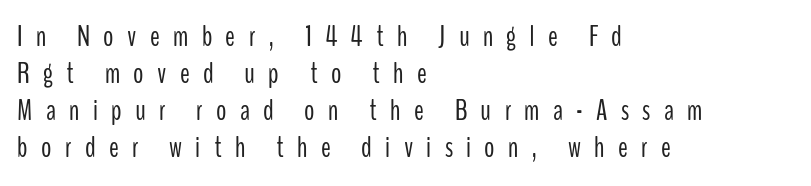
{"serif": "no", "italic": "no", "bold": "no", "weight": "light", "width": "condensed", "stroke_contrast": "low", "x_height": "medium", "monospaced": "no", "underline": "no", "align": "left", "line_spacing": "normal", "line_spacing_ratio": 1.28, "letter_spacing": "wide", "letter_spacing_em": 0.46, "glyph_px": 29}
